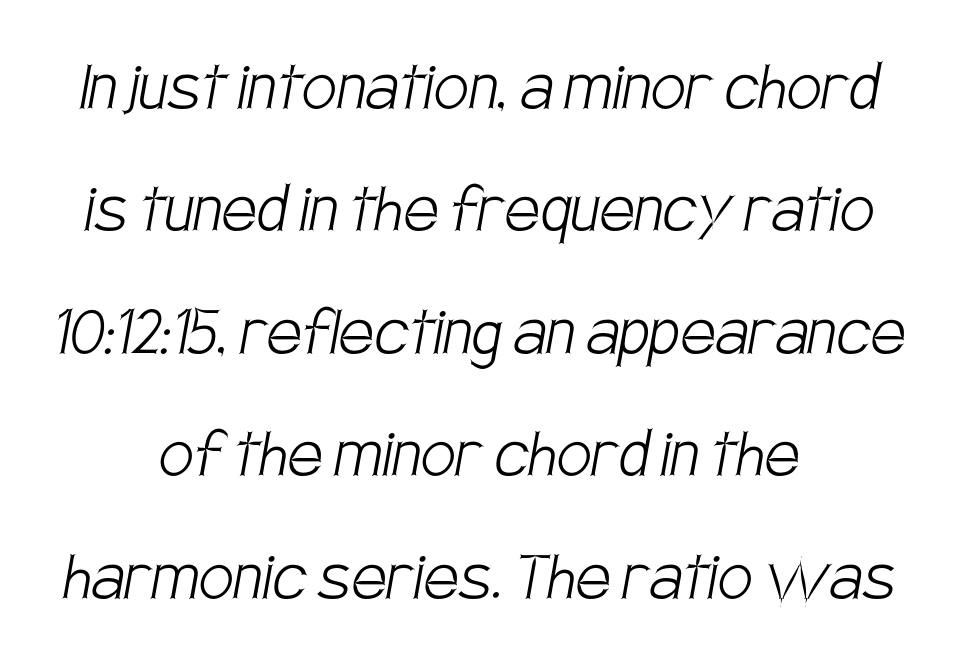
Q: Is the text bold? A: No.
Q: Is the typeface a serif or a sans-serif typeface? A: Sans-serif.
Q: Is the text underlined? A: No.
Q: How is the paragraph aligned? A: Centered.
Q: Is the spacing between letters normal or unusually wide? A: Normal.
Q: Is the spacing between lines tight, normal or loose? A: Normal.
Q: Width (condensed, normal, or wide)? A: Condensed.
Q: Stroke contrast? A: Low.
Q: x-height? A: Large.
Q: Monospaced? A: No.
